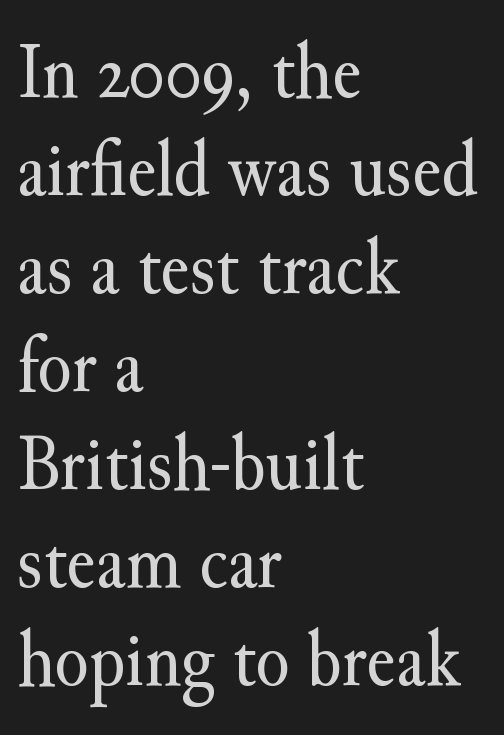
{"serif": "yes", "italic": "no", "bold": "no", "weight": "regular", "width": "normal", "stroke_contrast": "medium", "x_height": "small", "monospaced": "no", "underline": "no", "align": "left", "line_spacing_ratio": 1.24, "letter_spacing": "normal", "letter_spacing_em": 0.0, "glyph_px": 79}
